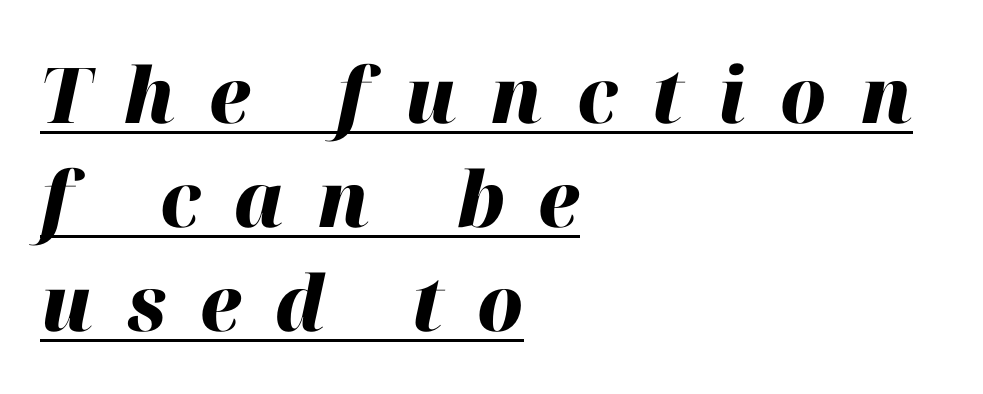
The typesetter has applied underlining to the passage shown. The specimen reads as italic at a glance. These words are printed bold, with thick strokes throughout. The leading is moderate, giving the passage an even texture. Which margin do the lines hug? The left one — the right edge is uneven. The type is letterspaced generously, with wide tracking.
